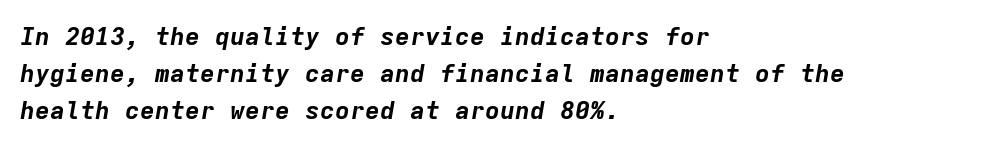
{"italic": "yes", "lean": "right", "slant_degrees": 9, "bold": "yes", "underline": "no", "align": "left", "line_spacing": "normal", "line_spacing_ratio": 1.49, "letter_spacing": "normal", "letter_spacing_em": 0.0, "glyph_px": 25}
